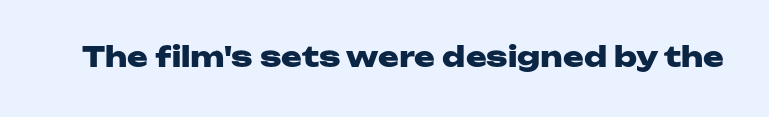
Each glyph is drawn with heavy, bold strokes. Has an underline been added? It has not. In terms of letterform style, serifs are entirely absent. Varying glyph widths throughout — classic text-font behaviour. A typesetter would call this zero additional tracking.
